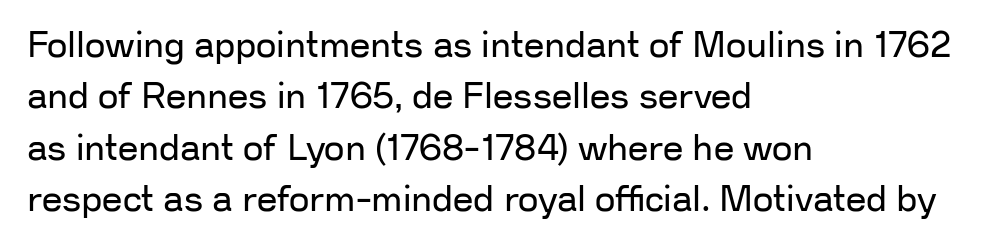
Q: Is the text bold? A: No.
Q: Is the text italic (slanted)? A: No, it is upright.
Q: Is the typeface a serif or a sans-serif typeface? A: Sans-serif.
Q: Is the text underlined? A: No.
Q: How is the paragraph aligned? A: Left-aligned.
Q: Is the spacing between letters normal or unusually wide? A: Normal.
Q: Is the spacing between lines tight, normal or loose? A: Normal.
Q: Width (condensed, normal, or wide)? A: Normal.
Q: Stroke contrast? A: Low.
Q: x-height? A: Medium.
Q: Monospaced? A: No.
